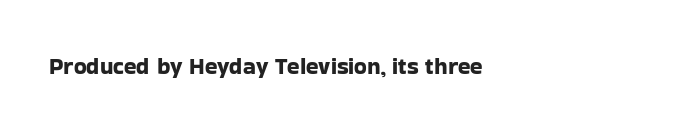
Q: Is the text italic (slanted)? A: No, it is upright.
Q: Is the text underlined? A: No.
Q: Is the spacing between letters normal or unusually wide? A: Normal.
